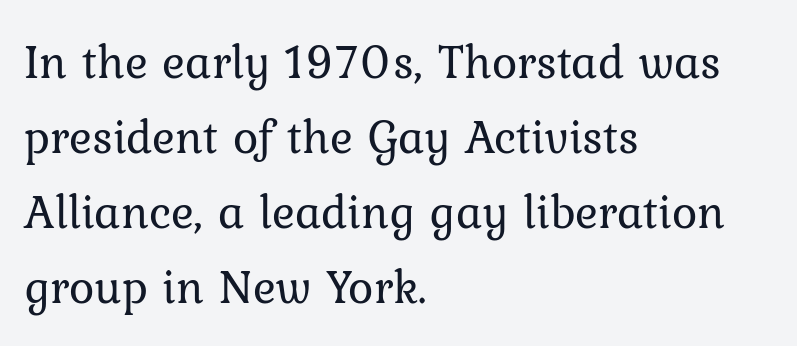
{"italic": "no", "bold": "no", "weight": "regular", "width": "normal", "stroke_contrast": "low", "x_height": "medium", "monospaced": "no", "underline": "no", "align": "left", "line_spacing": "normal", "line_spacing_ratio": 1.56, "letter_spacing": "normal", "letter_spacing_em": 0.0, "glyph_px": 48}
